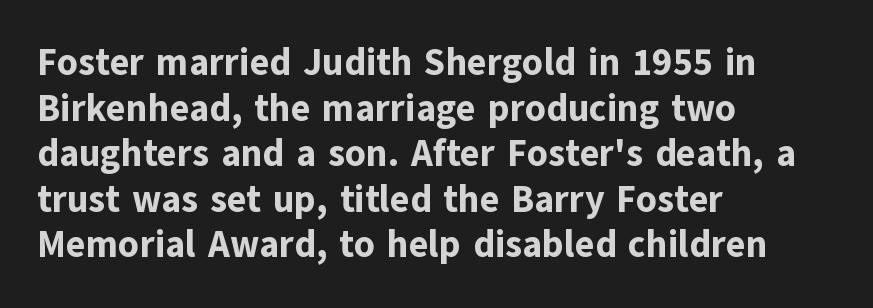
The image shows 37 px bold sans-serif type, upright; set left-aligned, line spacing 1.23x, normal letter spacing, not underlined; low stroke contrast and a medium x-height.
